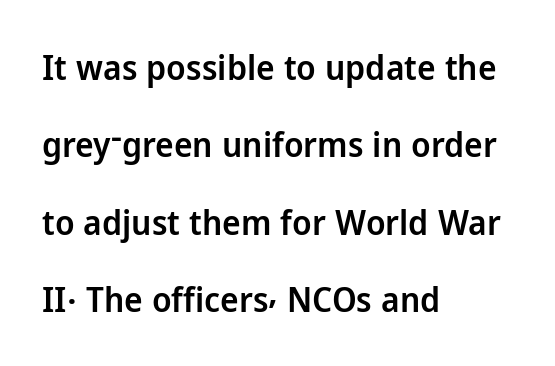
Q: Is the text bold? A: Semi-bold.
Q: Is the text italic (slanted)? A: No, it is upright.
Q: Is the typeface a serif or a sans-serif typeface? A: Sans-serif.
Q: Is the text underlined? A: No.
Q: How is the paragraph aligned? A: Left-aligned.
Q: Is the spacing between letters normal or unusually wide? A: Normal.
Q: Is the spacing between lines tight, normal or loose? A: Loose.
Q: Width (condensed, normal, or wide)? A: Normal.
Q: Stroke contrast? A: Low.
Q: x-height? A: Medium.
Q: Monospaced? A: No.
